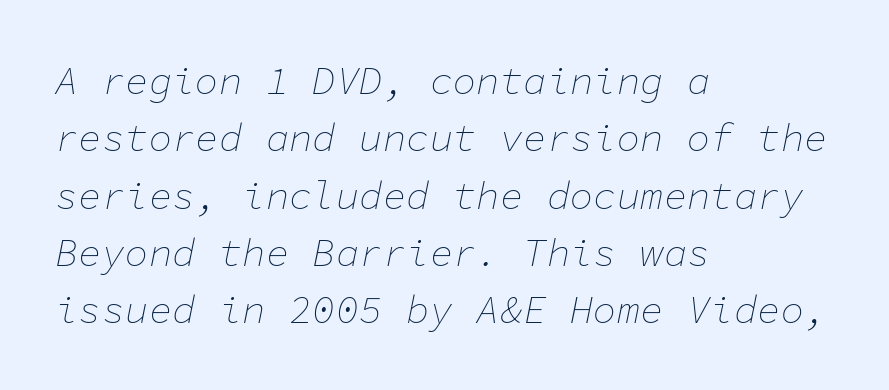
The image shows 39 px thin type, italic (leaning right), monospaced; set left-aligned, normal line spacing (1.47x), normal letter spacing, not underlined; low stroke contrast and a medium x-height.
